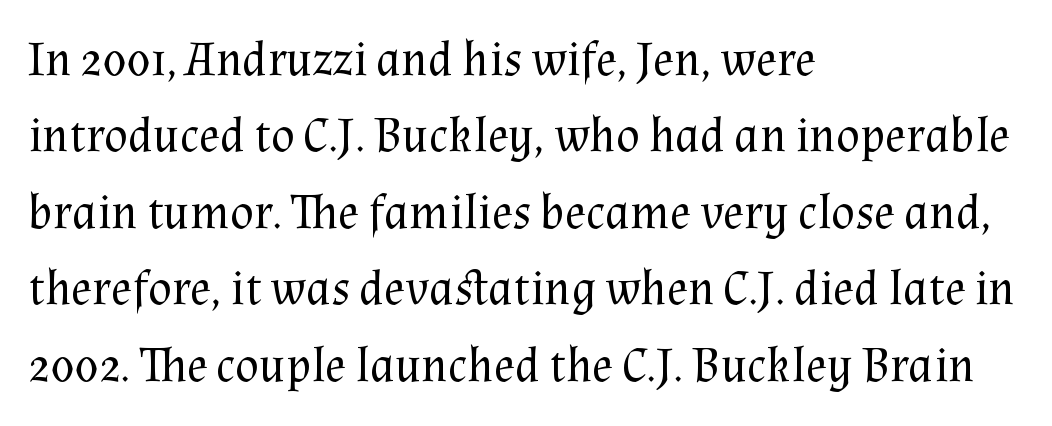
The image shows 49 px regular-weight type, upright; set left-aligned, normal line spacing (1.56x), normal letter spacing, not underlined; medium stroke contrast and a medium x-height.
